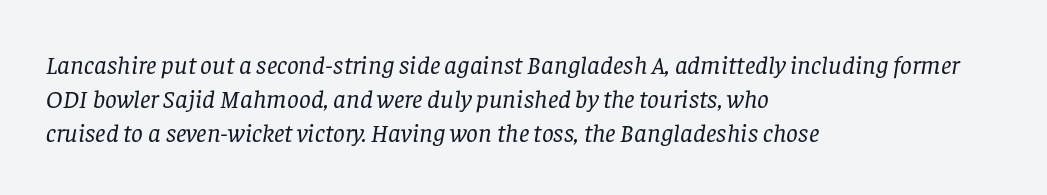
{"italic": "yes", "lean": "right", "slant_degrees": 8, "bold": "no", "underline": "no", "align": "left", "line_spacing": "normal", "line_spacing_ratio": 1.31, "letter_spacing": "normal", "letter_spacing_em": 0.0, "glyph_px": 26}
